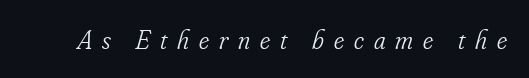
{"italic": "yes", "lean": "right", "slant_degrees": 16, "bold": "no", "underline": "no", "letter_spacing": "wide", "letter_spacing_em": 0.37, "glyph_px": 27}
